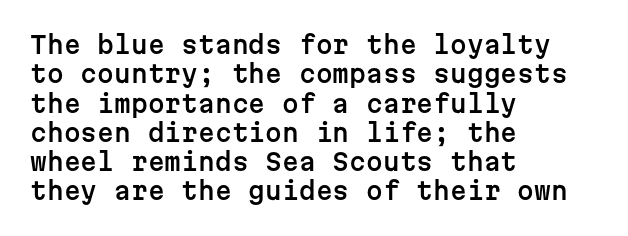
Q: Is the text italic (slanted)? A: No, it is upright.
Q: Is the text underlined? A: No.
Q: How is the paragraph aligned? A: Left-aligned.
Q: Is the spacing between letters normal or unusually wide? A: Normal.
